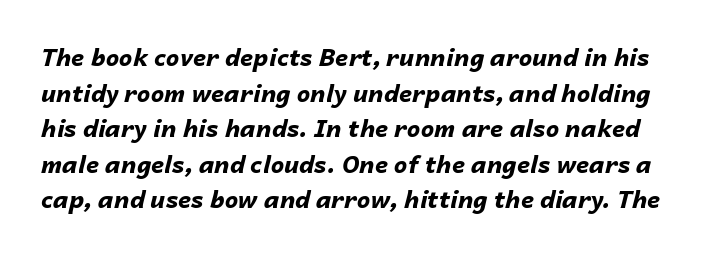
Q: Is the text bold? A: Yes.
Q: Is the text italic (slanted)? A: Yes, it leans right by about 14 degrees.
Q: Is the text underlined? A: No.
Q: Is the spacing between letters normal or unusually wide? A: Normal.
Q: Is the spacing between lines tight, normal or loose? A: Normal.
